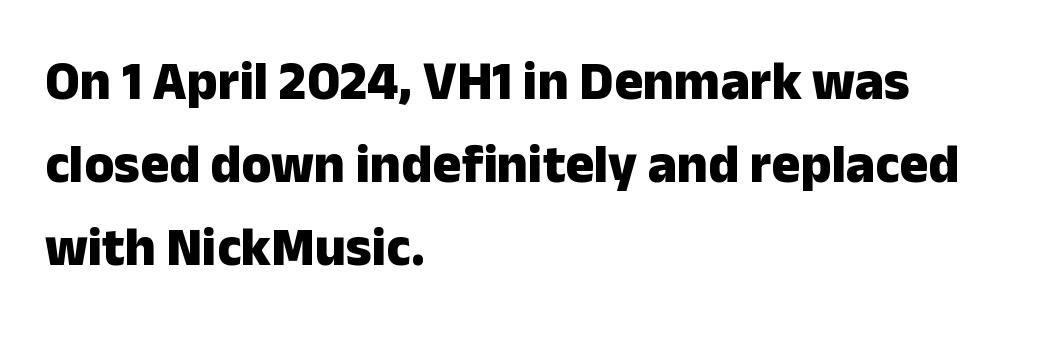
The letters stand upright; this is a roman face. Nope, no serifs anywhere on these letters. The passage shown is not underscored anywhere. The lines are quadded left. Tracking here is standard; glyphs follow each other at the usual distance. Do the characters align in a grid? No, the font is proportional.
